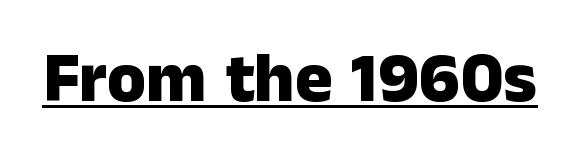
Q: Is the text bold? A: Yes.
Q: Is the text italic (slanted)? A: No, it is upright.
Q: Is the typeface a serif or a sans-serif typeface? A: Sans-serif.
Q: Is the text underlined? A: Yes.
Q: Is the spacing between letters normal or unusually wide? A: Normal.
Q: Width (condensed, normal, or wide)? A: Normal.
Q: Stroke contrast? A: Low.
Q: x-height? A: Medium.
Q: Monospaced? A: No.
